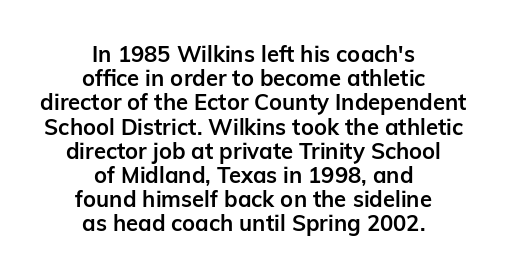
Designer's note — italics off, roman on. Quick note: interline space is minimal. Observe the ordinary spacing: letters are neighbours, not strangers. The rag falls on both sides of this text block equally. The strip under each line holds only bare page. These lines carry a lot of weight — the face is fully bold.
